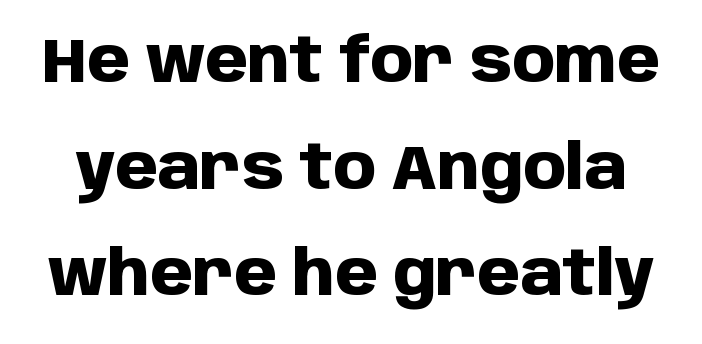
This sample has the flowing, uneven cadence of proportional lettering. This is the regular roman posture of the typeface. Are there feet on the stems? There aren't — it's a sans. In terms of weight, the rendering is a true, heavy bold. Here the glyphs are tracked normally, forming tight word shapes. Any mark beneath the type? The region is blank.
